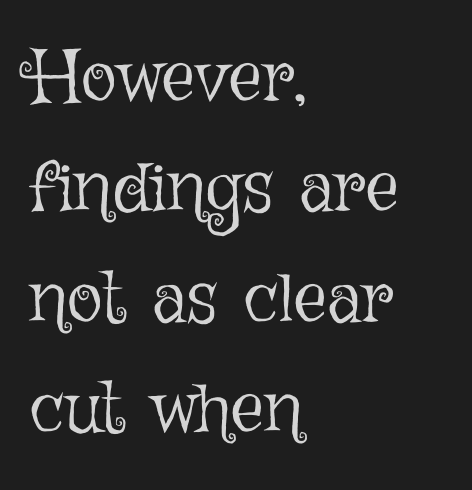
The image shows 74 px light type, upright; set left-aligned, normal line spacing (1.49x), normal letter spacing, not underlined; low stroke contrast and a medium x-height.
